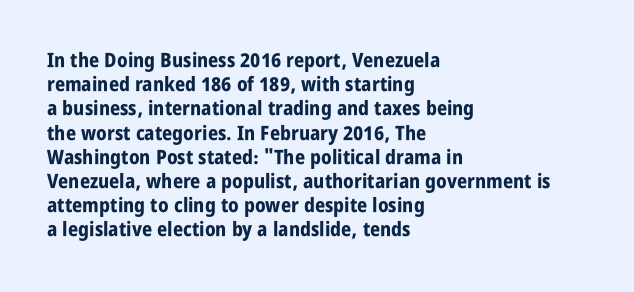
The image shows 20 px bold type, upright; set left-aligned, line spacing 1.21x, normal letter spacing, not underlined.
